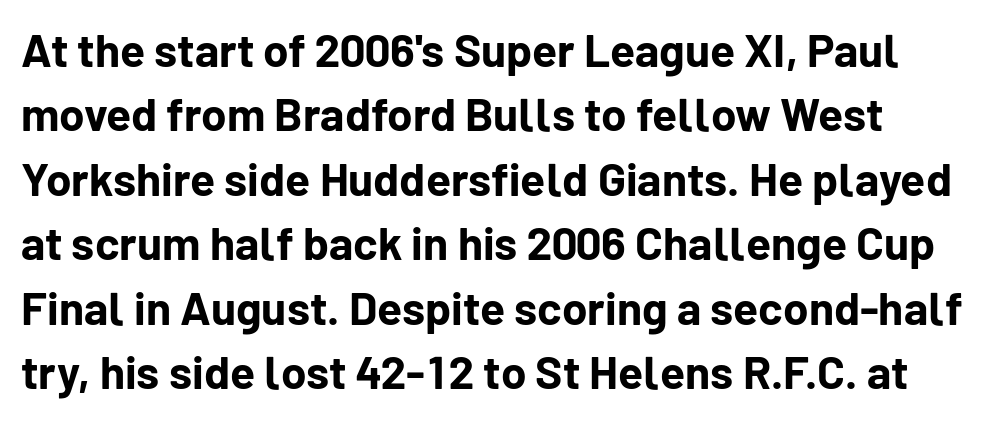
The image shows 46 px bold sans-serif type, upright; set normal line spacing (1.4x), normal letter spacing, not underlined; low stroke contrast and a medium x-height.
